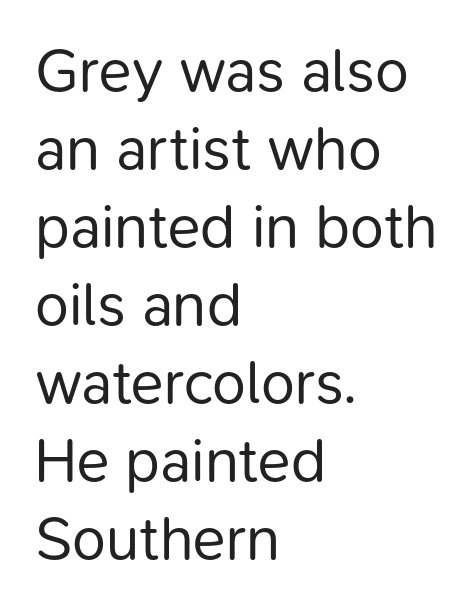
The image shows 61 px regular-weight sans-serif type, upright; set left-aligned, normal line spacing (1.28x), normal letter spacing, not underlined; low stroke contrast and a medium x-height.
